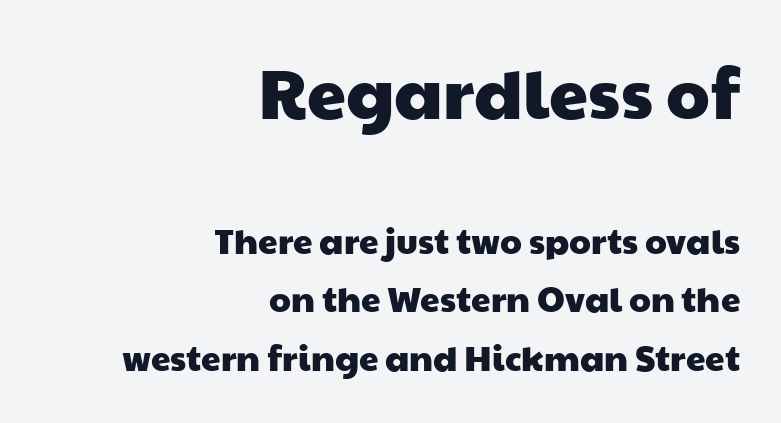
Q: Is the typeface a serif or a sans-serif typeface? A: Sans-serif.
Q: Is the text underlined? A: No.
Q: How is the paragraph aligned? A: Right-aligned.
Q: Is the spacing between letters normal or unusually wide? A: Normal.
Q: Is the spacing between lines tight, normal or loose? A: Normal.
Q: Which block of text is set in a larger size, the first (top) or the second (bottom)? A: The first (top) one.
Q: Width (condensed, normal, or wide)? A: Wide.
Q: Stroke contrast? A: Low.
Q: x-height? A: Medium.
Q: Monospaced? A: No.
